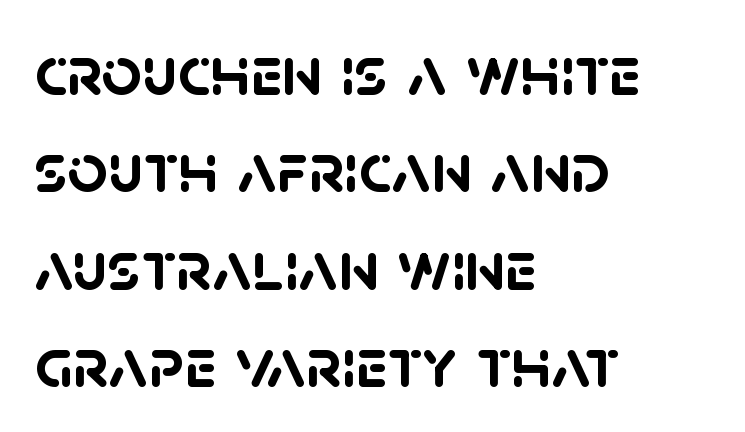
Q: Is the text bold? A: Yes.
Q: Is the typeface a serif or a sans-serif typeface? A: Sans-serif.
Q: Is the text underlined? A: No.
Q: How is the paragraph aligned? A: Left-aligned.
Q: Is the spacing between letters normal or unusually wide? A: Normal.
Q: Is the spacing between lines tight, normal or loose? A: Normal.
Q: Width (condensed, normal, or wide)? A: Normal.
Q: Stroke contrast? A: Low.
Q: x-height? A: Large.
Q: Monospaced? A: No.
